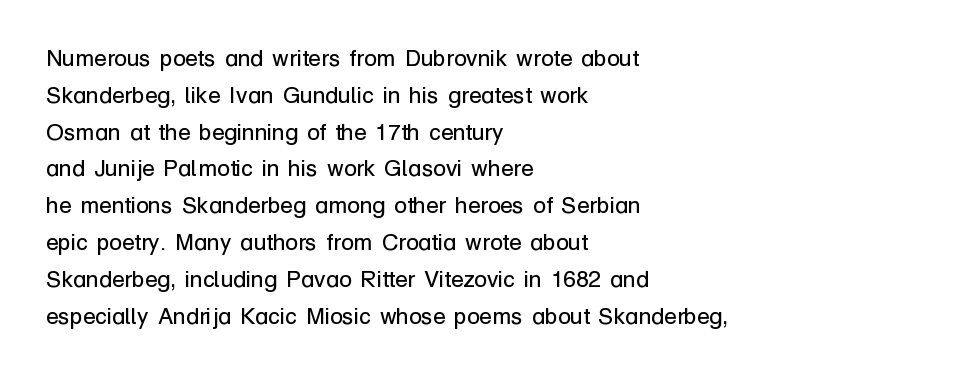
Q: Is the text bold? A: No.
Q: Is the text italic (slanted)? A: No, it is upright.
Q: Is the text underlined? A: No.
Q: How is the paragraph aligned? A: Left-aligned.
Q: Is the spacing between letters normal or unusually wide? A: Normal.
Q: Is the spacing between lines tight, normal or loose? A: Normal.
